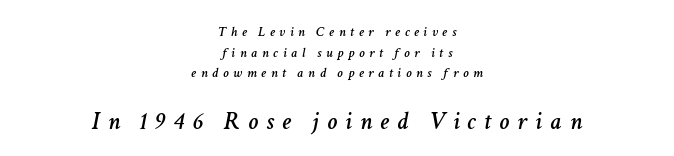
Q: Is the text italic (slanted)? A: Yes, it leans right by about 11 degrees.
Q: Is the text underlined? A: No.
Q: How is the paragraph aligned? A: Centered.
Q: Is the spacing between letters normal or unusually wide? A: Unusually wide.
Q: Is the spacing between lines tight, normal or loose? A: Normal.
Q: Which block of text is set in a larger size, the first (top) or the second (bottom)? A: The second (bottom) one.
